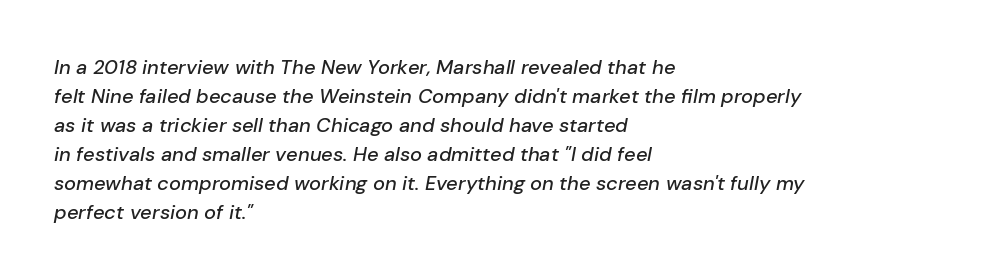
{"italic": "yes", "lean": "right", "slant_degrees": 10, "underline": "no", "align": "left", "line_spacing": "normal", "line_spacing_ratio": 1.45, "letter_spacing": "normal", "letter_spacing_em": 0.0, "glyph_px": 20}
